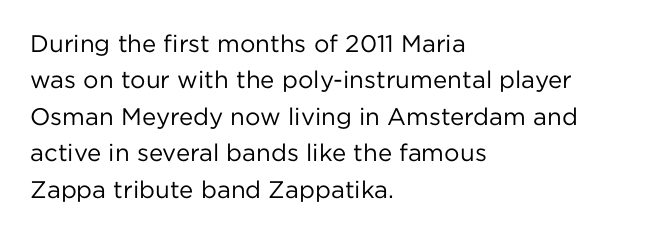
The image shows 24 px text type, upright; set left-aligned, normal line spacing (1.52x), normal letter spacing, not underlined.
